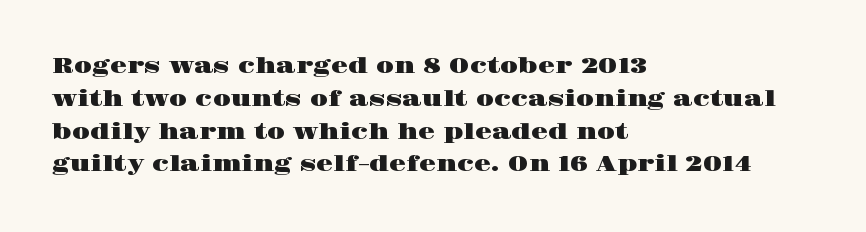
The specimen omits any rule beneath the text block's lines. Is the letter spacing exaggerated? No — it looks like the ordinary default. The typography opts for an upright posture over an oblique one. The rag falls on the right side of this text block. Baseline-to-baseline distance is the conventional proportion of letter height.
